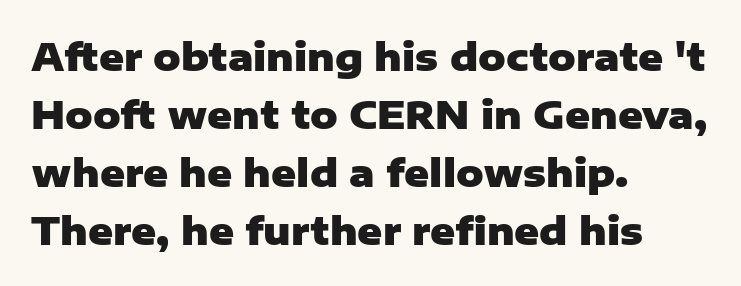
Q: Is the text bold? A: Yes.
Q: Is the text italic (slanted)? A: No, it is upright.
Q: Is the typeface a serif or a sans-serif typeface? A: Sans-serif.
Q: Is the text underlined? A: No.
Q: How is the paragraph aligned? A: Left-aligned.
Q: Is the spacing between letters normal or unusually wide? A: Normal.
Q: Is the spacing between lines tight, normal or loose? A: Normal.
Q: Width (condensed, normal, or wide)? A: Normal.
Q: Stroke contrast? A: Low.
Q: x-height? A: Medium.
Q: Monospaced? A: No.
